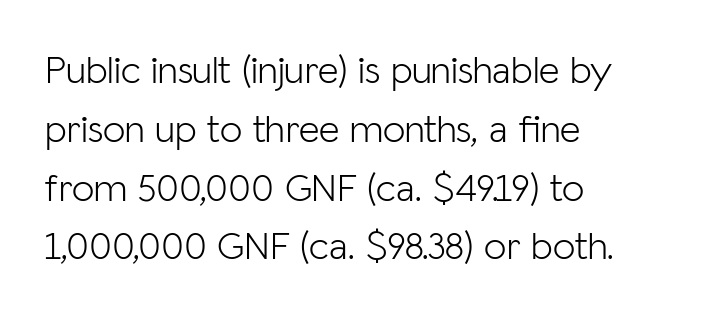
{"serif": "no", "italic": "no", "bold": "no", "weight": "light", "width": "normal", "stroke_contrast": "low", "x_height": "medium", "monospaced": "no", "underline": "no", "align": "left", "line_spacing": "normal", "line_spacing_ratio": 1.47, "letter_spacing": "normal", "letter_spacing_em": 0.0, "glyph_px": 40}
